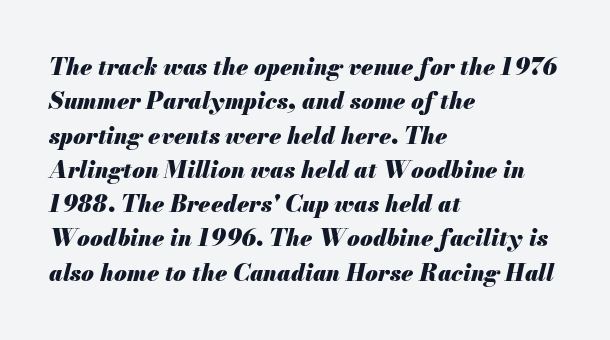
{"italic": "yes", "lean": "right", "slant_degrees": 13, "bold": "yes", "underline": "no", "align": "left", "line_spacing": "normal", "line_spacing_ratio": 1.49, "letter_spacing": "normal", "letter_spacing_em": 0.0, "glyph_px": 23}
